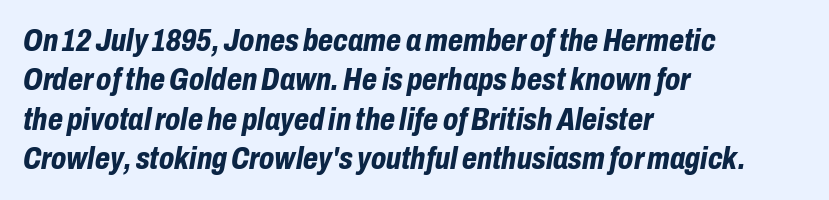
Q: Is the text bold? A: Yes.
Q: Is the text italic (slanted)? A: Yes, it leans right by about 10 degrees.
Q: Is the text underlined? A: No.
Q: How is the paragraph aligned? A: Left-aligned.
Q: Is the spacing between letters normal or unusually wide? A: Normal.
Q: Is the spacing between lines tight, normal or loose? A: Normal.
Q: Width (condensed, normal, or wide)? A: Condensed.
Q: Stroke contrast? A: Low.
Q: x-height? A: Medium.
Q: Monospaced? A: No.
